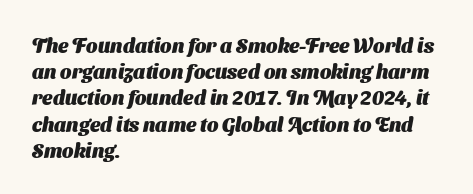
The image shows 20 px bold type; set left-aligned, normal line spacing (1.31x), normal letter spacing, not underlined.
